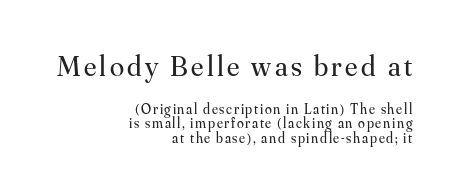
{"serif": "yes", "italic": "no", "bold": "no", "weight": "regular", "width": "normal", "stroke_contrast": "medium", "x_height": "small", "monospaced": "no", "underline": "no", "align": "right", "line_spacing": "tight", "line_spacing_ratio": 1.03, "larger_block": "first", "size_ratio": 2.07, "glyph_px": 29}
